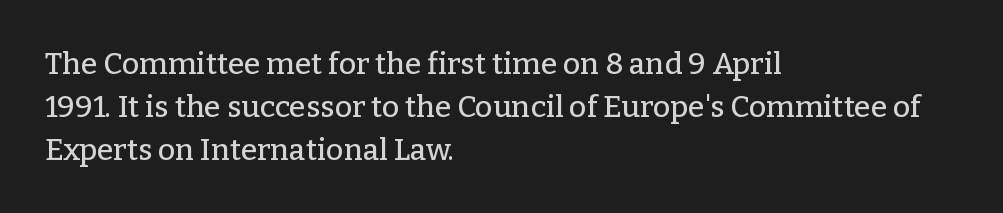
{"serif": "yes", "italic": "no", "width": "normal", "stroke_contrast": "low", "x_height": "medium", "monospaced": "no", "underline": "no", "align": "left", "line_spacing": "normal", "line_spacing_ratio": 1.43, "letter_spacing": "normal", "letter_spacing_em": 0.0, "glyph_px": 30}
